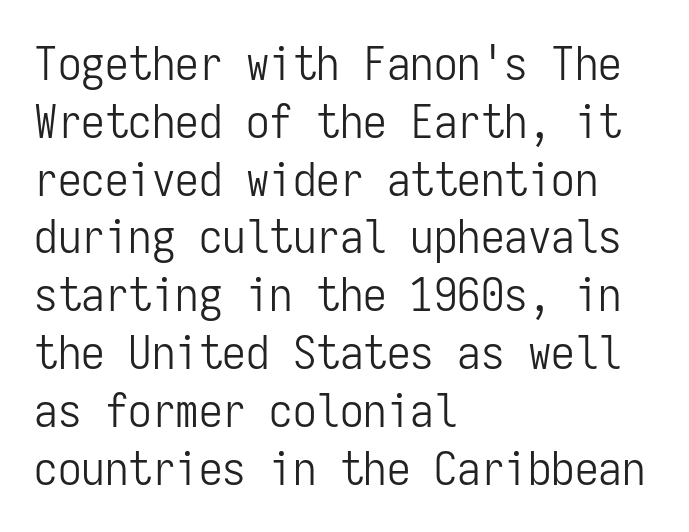
{"serif": "no", "italic": "no", "bold": "no", "weight": "light", "width": "condensed", "stroke_contrast": "low", "x_height": "medium", "monospaced": "yes", "underline": "no", "align": "left", "line_spacing_ratio": 1.23, "letter_spacing": "normal", "letter_spacing_em": 0.0, "glyph_px": 47}
